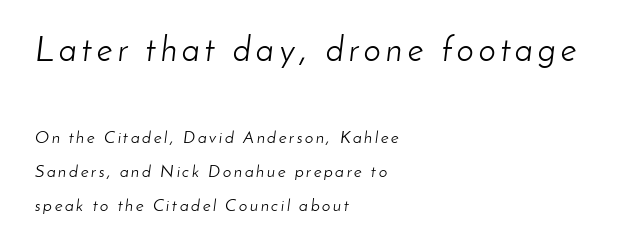
{"italic": "yes", "lean": "right", "slant_degrees": 8, "bold": "no", "weight": "light", "width": "normal", "stroke_contrast": "low", "x_height": "small", "monospaced": "no", "underline": "no", "align": "left", "line_spacing": "loose", "line_spacing_ratio": 2.0, "larger_block": "first", "size_ratio": 2.0, "glyph_px": 34}
